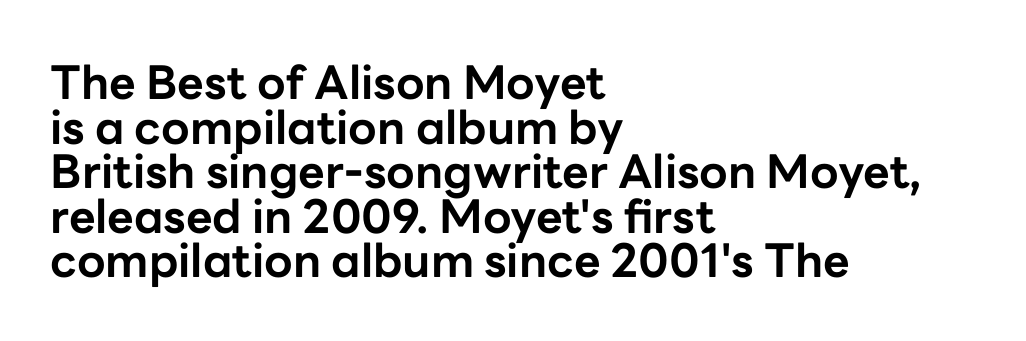
The image shows 46 px bold sans-serif type, upright; set left-aligned, tight line spacing (0.97x), normal letter spacing, not underlined; low stroke contrast and a medium x-height.
